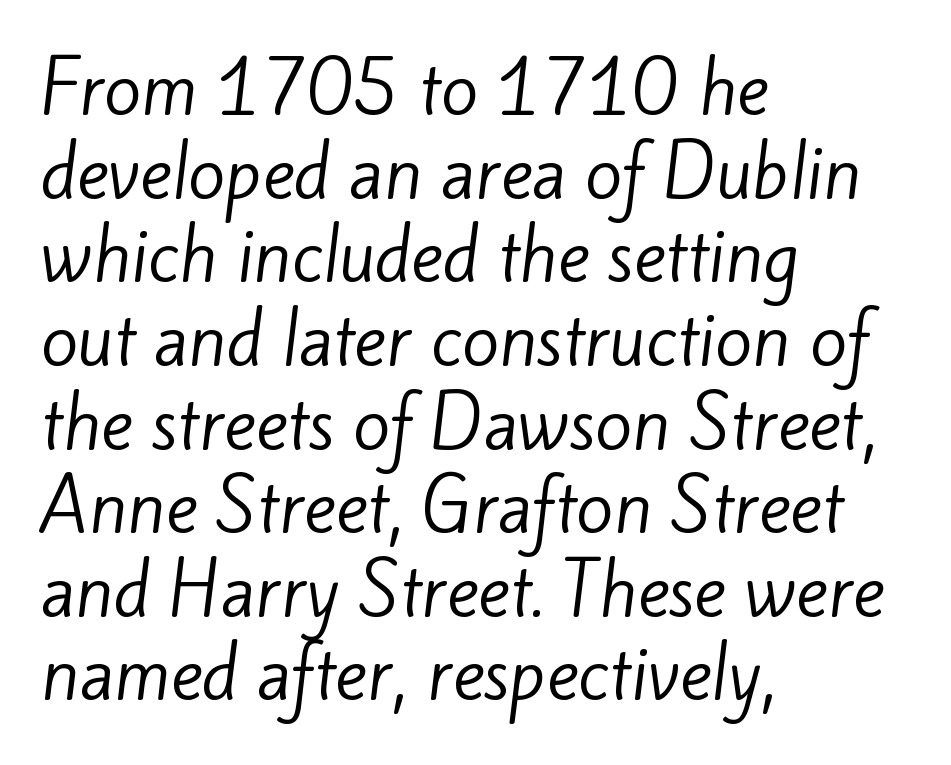
The line texture is even and compact thanks to regular tracking. Words float on clear page, feet unadorned. The rendering anchors every line to the left-hand side. This sample uses a sans-serif face. Note the varied advance widths — an 'i' is clearly narrower than an 'm'. The typeface has the unassuming heft of standard copy or less.
